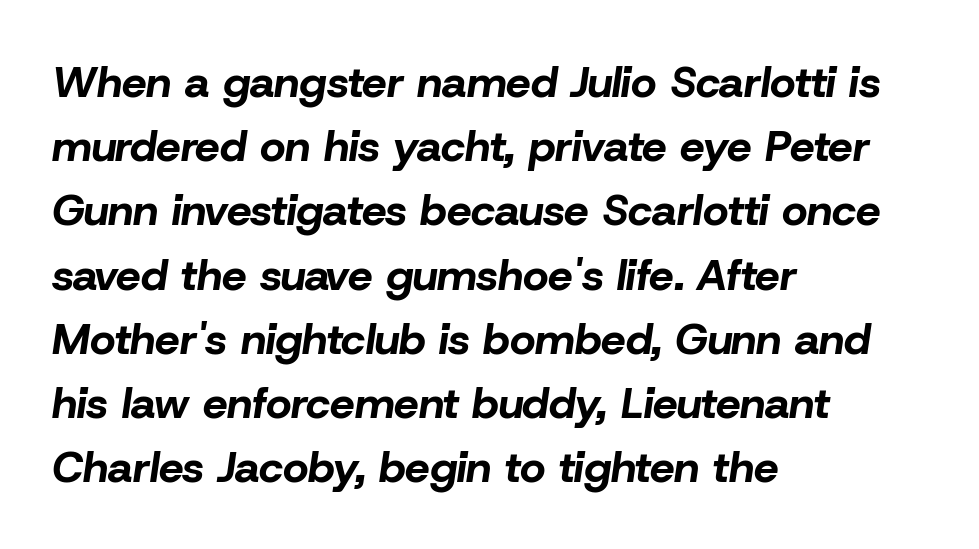
Q: Is the text bold? A: Yes.
Q: Is the text italic (slanted)? A: Yes, it leans right by about 8 degrees.
Q: Is the text underlined? A: No.
Q: How is the paragraph aligned? A: Left-aligned.
Q: Is the spacing between letters normal or unusually wide? A: Normal.
Q: Is the spacing between lines tight, normal or loose? A: Normal.
Q: Width (condensed, normal, or wide)? A: Normal.
Q: Stroke contrast? A: Low.
Q: x-height? A: Medium.
Q: Monospaced? A: No.
